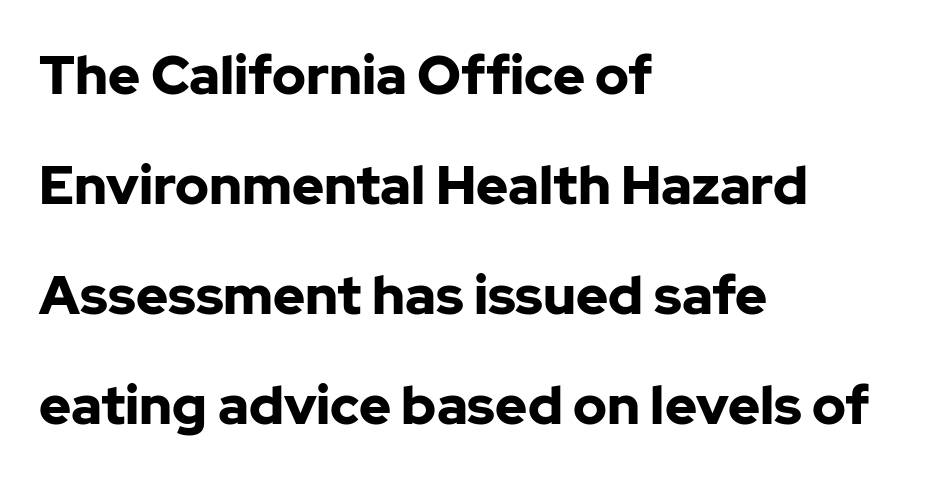
Q: Is the text bold? A: Yes.
Q: Is the text italic (slanted)? A: No, it is upright.
Q: Is the typeface a serif or a sans-serif typeface? A: Sans-serif.
Q: Is the text underlined? A: No.
Q: How is the paragraph aligned? A: Left-aligned.
Q: Is the spacing between letters normal or unusually wide? A: Normal.
Q: Is the spacing between lines tight, normal or loose? A: Loose.
Q: Width (condensed, normal, or wide)? A: Normal.
Q: Stroke contrast? A: Low.
Q: x-height? A: Medium.
Q: Monospaced? A: No.
